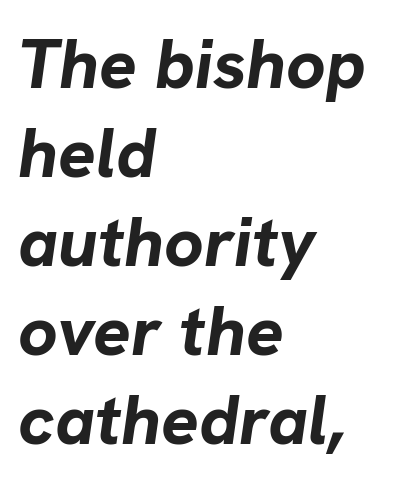
The image shows 70 px bold type, italic (leaning right); set left-aligned, normal line spacing (1.27x), normal letter spacing, not underlined; low stroke contrast and a medium x-height.
